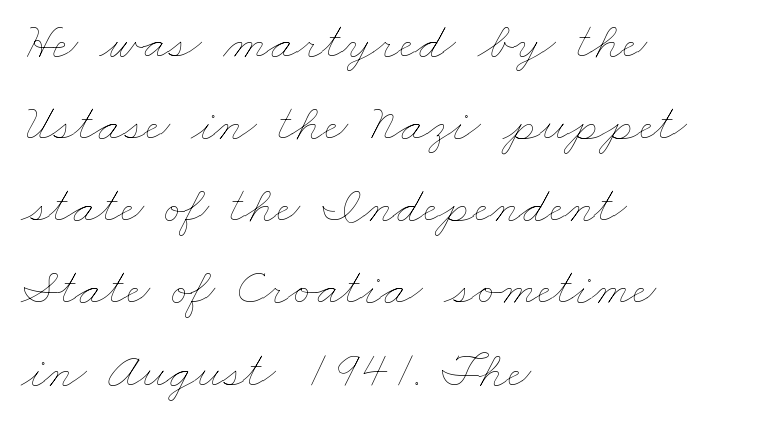
Q: Is the text bold? A: No.
Q: Is the text underlined? A: No.
Q: How is the paragraph aligned? A: Left-aligned.
Q: Is the spacing between letters normal or unusually wide? A: Normal.
Q: Is the spacing between lines tight, normal or loose? A: Normal.
Q: Width (condensed, normal, or wide)? A: Wide.
Q: Stroke contrast? A: Low.
Q: x-height? A: Small.
Q: Monospaced? A: No.
